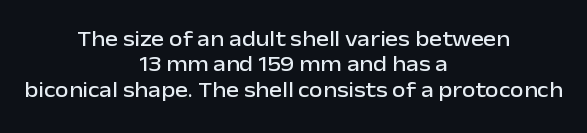
The image shows 22 px text type, upright; set centered, tight line spacing (1.15x), normal letter spacing, not underlined.
